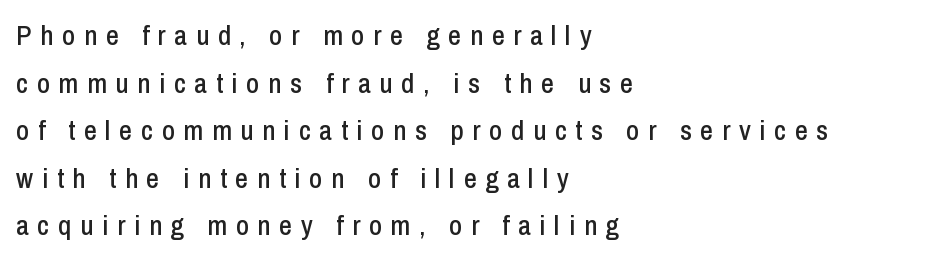
The image shows 28 px condensed sans-serif type, upright; set left-aligned, normal line spacing (1.7x), unusually wide letter spacing (+0.31 em), not underlined; low stroke contrast and a medium x-height.
